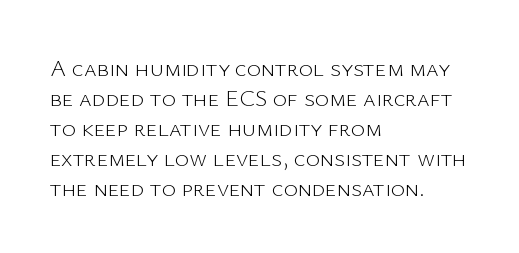
Honestly, there is no underline to notice here at all. The font's upright variant was chosen for this text. Horizontally, the lines are justified to the leading edge only. Bold? No — there's no thickening of the strokes.
